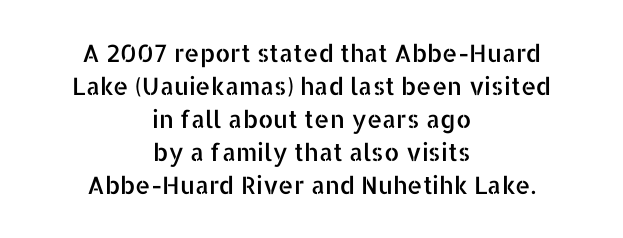
Centered paragraph, ragged on both sides. Letter spacing: default. Each row of text sits above clean, open space. Does the leading feel generous? No, just average. Nope, not italic — everything's standing straight.
